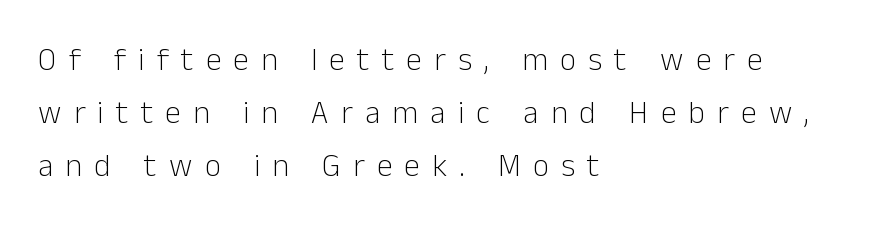
Ascenders rise straight up at ninety degrees. Character widths vary here, with narrow letters taking less room than wide ones. Is the type heavy? It reads as light-to-regular instead. Regarding serifs, this sample does without them. Every row of glyphs begins at an identical x-position on the left. Normally led — the rows are evenly, conventionally spaced.
